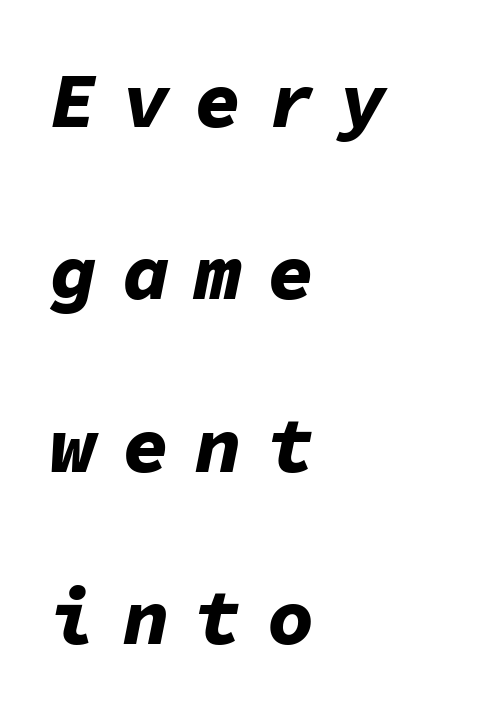
The image shows 78 px bold type, italic (leaning right), monospaced; set left-aligned, loose line spacing (2.21x), unusually wide letter spacing (+0.33 em), not underlined; low stroke contrast and a medium x-height.
